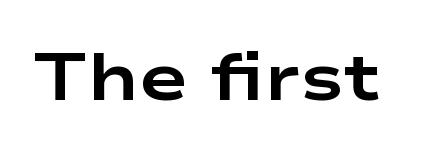
The passage shown is typeset with a sans-serif family. Typesetter's note: full bold, strokes at maximum text heaviness. The horizontal fit of the characters is conventional and even. Clear beneath every line of the passage. Is this a fixed-width face? No — the glyphs have proportional, varying widths. In terms of posture, this sample is upright.
